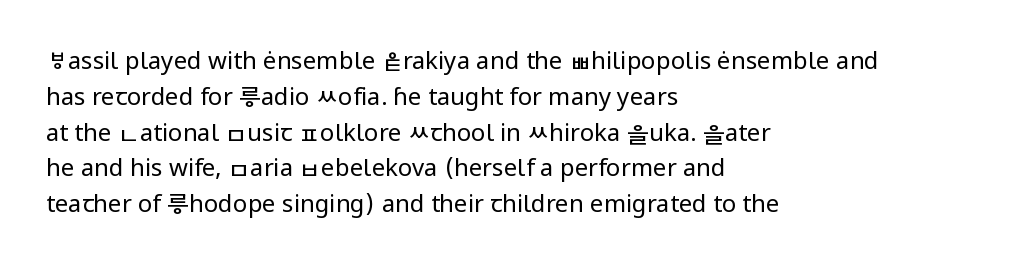
{"italic": "no", "bold": "no", "underline": "no", "align": "left", "line_spacing": "normal", "line_spacing_ratio": 1.49, "letter_spacing": "normal", "letter_spacing_em": 0.0, "glyph_px": 24}
